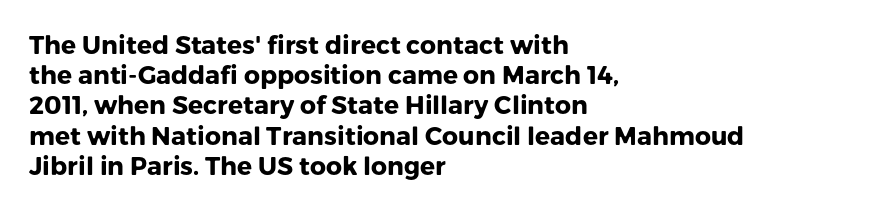
The image shows 25 px bold type, upright; set left-aligned, line spacing 1.21x, normal letter spacing, not underlined.
